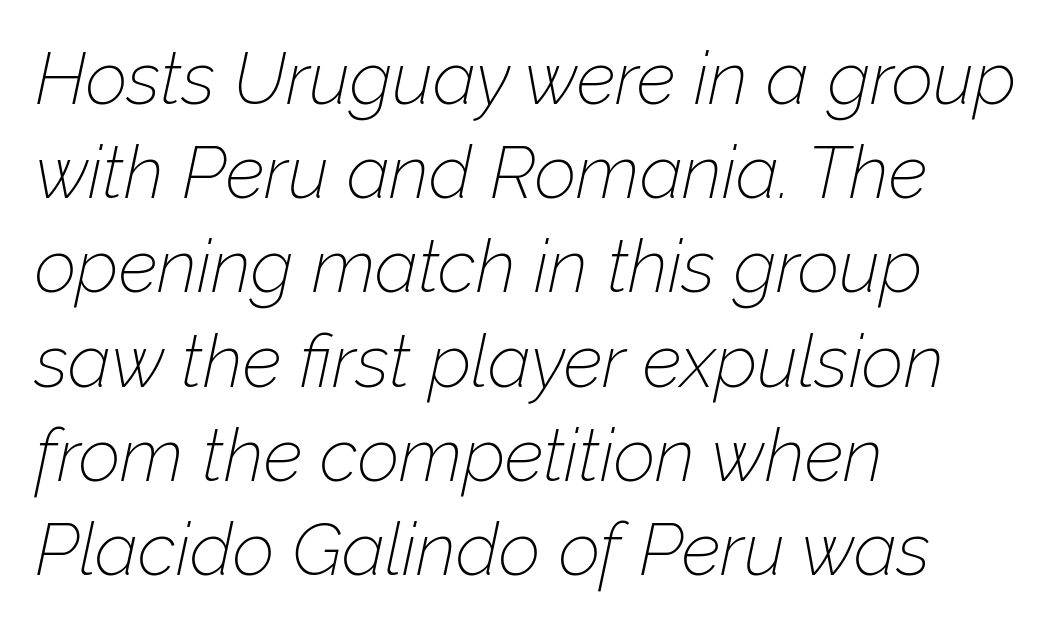
The image shows 73 px thin type, italic (leaning right); set left-aligned, normal line spacing (1.29x), normal letter spacing, not underlined; low stroke contrast and a medium x-height.
